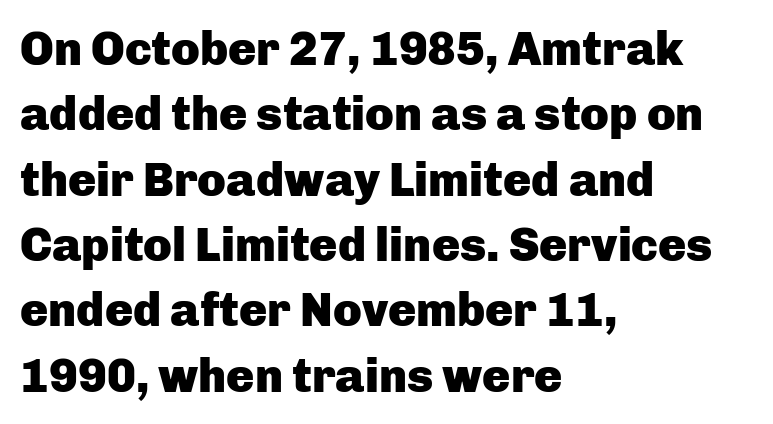
{"serif": "no", "italic": "no", "bold": "yes", "weight": "heavy", "width": "normal", "stroke_contrast": "low", "x_height": "medium", "monospaced": "no", "underline": "no", "align": "left", "line_spacing": "normal", "line_spacing_ratio": 1.39, "letter_spacing": "normal", "letter_spacing_em": 0.0, "glyph_px": 47}
